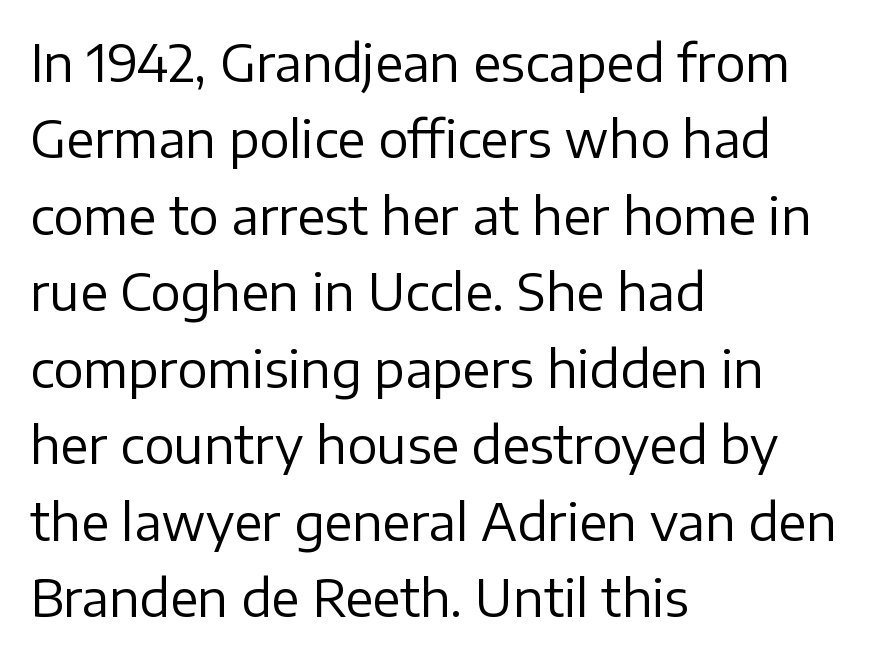
The image shows 50 px regular-weight sans-serif type, upright; set left-aligned, normal line spacing (1.53x), normal letter spacing, not underlined; low stroke contrast and a medium x-height.
